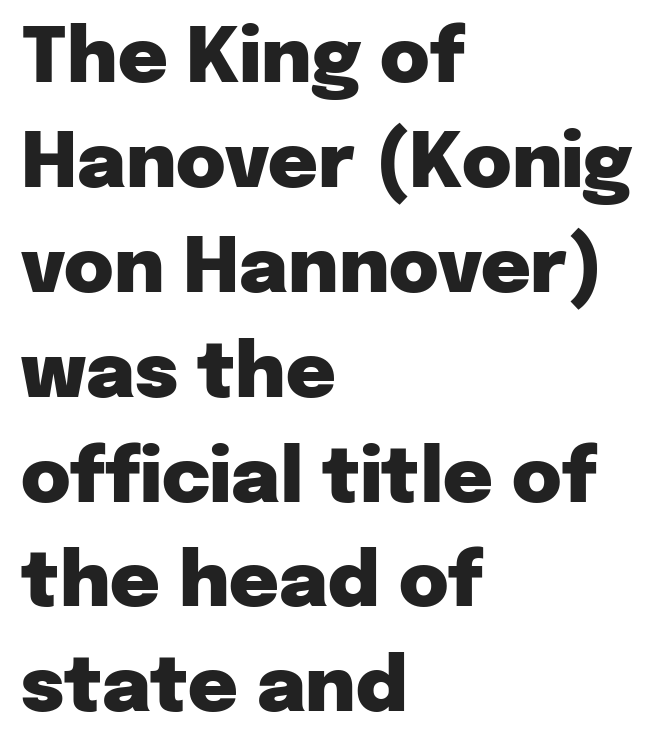
Students, note that the glyphs here touch the page at normal intervals. A normal amount of white space separates one row of letters from the next. The baseline area is clear. Note the varied advance widths — an 'i' is clearly narrower than an 'm'.
